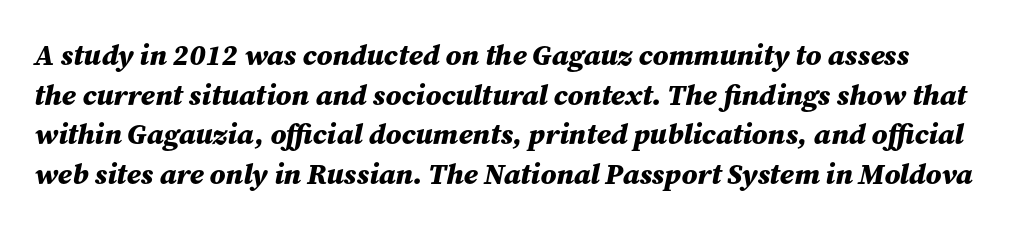
The face used here is rendered with its standard letterfit. Normally led — the rows are evenly, conventionally spaced. Every letter is thick-stroked: bold, no question. The passage shown is typed in a proportional face where columns would drift. Slanted lettering throughout.
